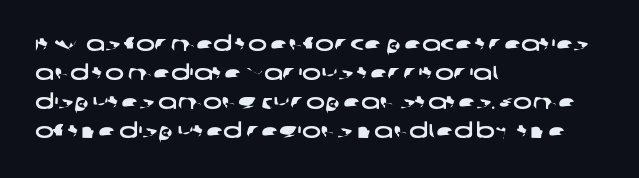
This rendering leaves character spacing at its baseline value. Each new line begins a customary step beneath the previous one. Where is the straight margin? On the left. Glance below the letters and you will spot only blank space.
